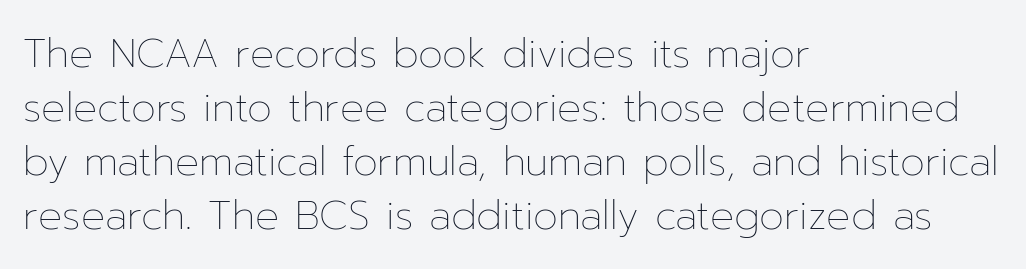
The image shows 40 px thin type, upright; set left-aligned, normal line spacing (1.35x), normal letter spacing, not underlined; low stroke contrast and a medium x-height.
